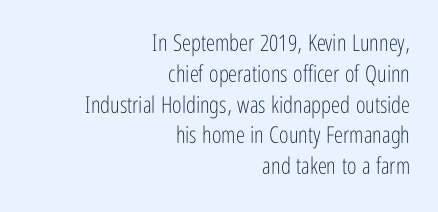
{"italic": "no", "bold": "no", "underline": "no", "align": "right", "line_spacing": "normal", "line_spacing_ratio": 1.34, "letter_spacing": "normal", "letter_spacing_em": 0.0, "glyph_px": 23}
